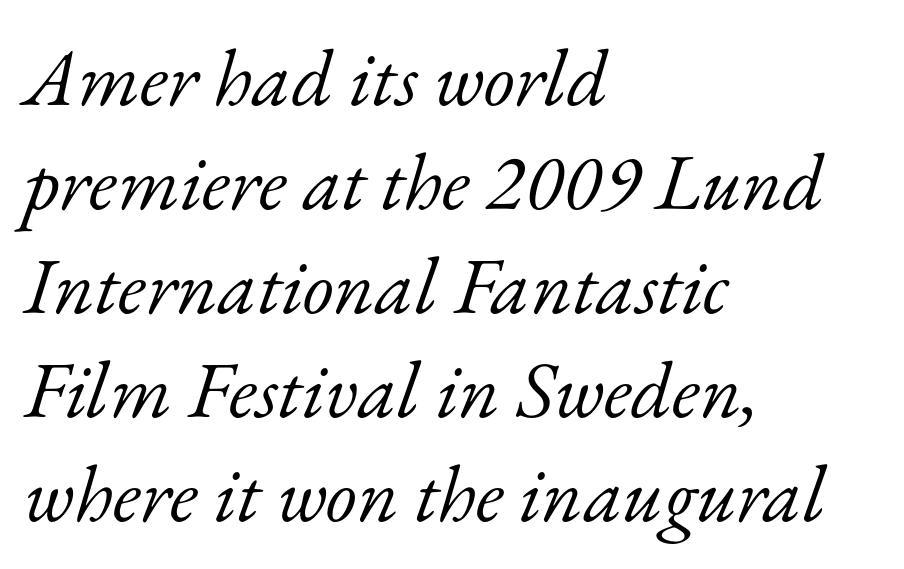
The image shows 80 px light serif type, italic (leaning right); set left-aligned, normal line spacing (1.3x), normal letter spacing, not underlined; low stroke contrast and a small x-height.
